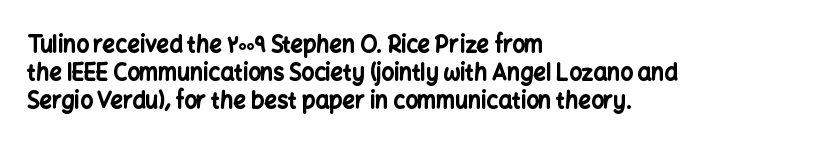
Q: Is the text bold? A: Yes.
Q: Is the text italic (slanted)? A: No, it is upright.
Q: Is the text underlined? A: No.
Q: How is the paragraph aligned? A: Left-aligned.
Q: Is the spacing between letters normal or unusually wide? A: Normal.
Q: Is the spacing between lines tight, normal or loose? A: Normal.
